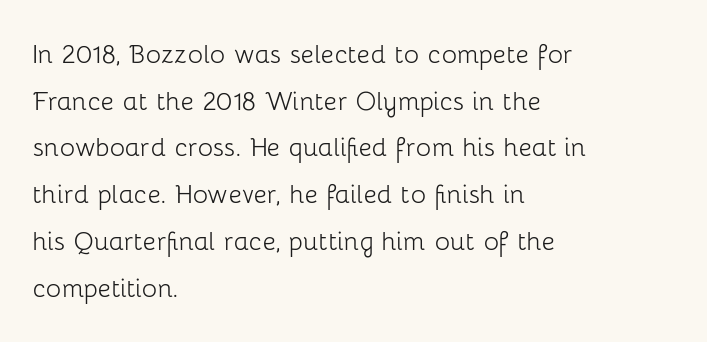
The image shows 32 px light sans-serif type, upright; set left-aligned, normal line spacing (1.46x), normal letter spacing, not underlined; low stroke contrast and a medium x-height.
